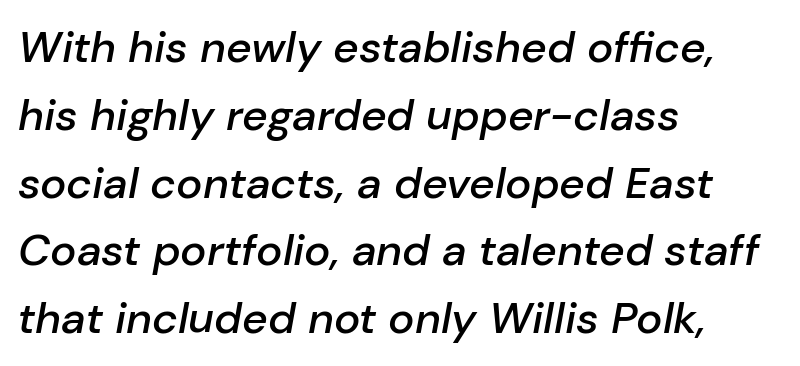
Visually the block forms a straight wall on the left and a jagged coastline on the right. The face used here is rendered with its standard letterfit. Lines of text with bare space underneath. The passage shown leans; its letterforms are oblique. This sample keeps an unexceptional amount of space between lines. A typesetter would call this proportional, since set widths differ per character.
